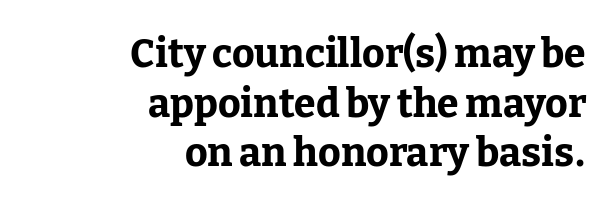
The image shows 39 px bold serif type, upright; set right-aligned, normal line spacing (1.27x), normal letter spacing, not underlined; low stroke contrast and a medium x-height.
